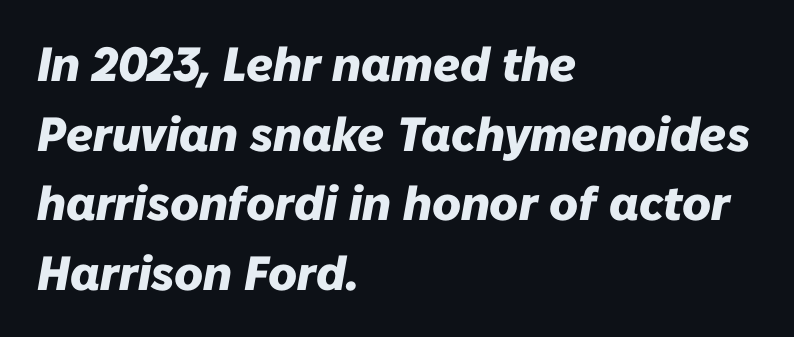
A typesetter would call this leading conventional body-copy spacing. Is the type bold? Yes — the strokes are clearly thick and heavy. Varying glyph widths throughout — classic text-font behaviour. Tracking value appears to be zero — textbook default spacing. No word sits above an underline.
